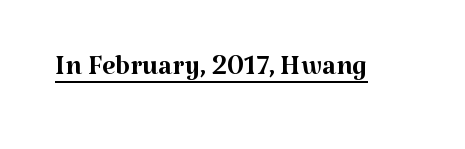
The image shows 38 px regular-weight serif type, upright; set normal letter spacing, underlined; medium stroke contrast and a medium x-height.
